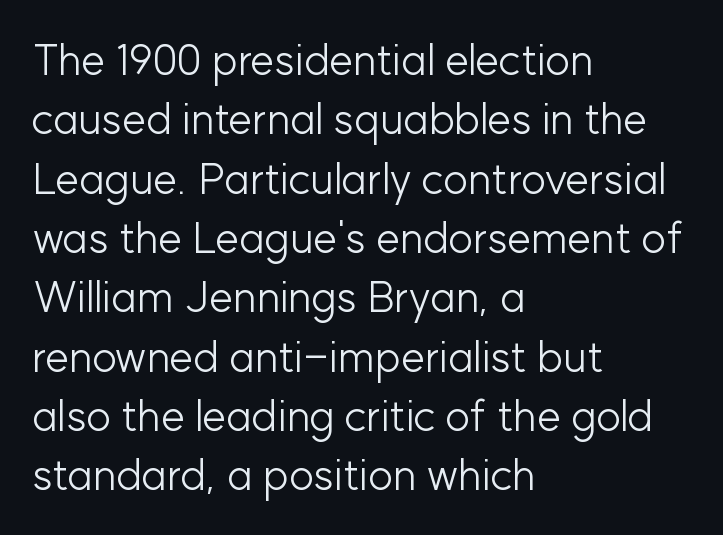
{"serif": "no", "italic": "no", "bold": "no", "weight": "light", "width": "normal", "stroke_contrast": "low", "x_height": "medium", "monospaced": "no", "underline": "no", "align": "left", "line_spacing": "normal", "line_spacing_ratio": 1.38, "letter_spacing": "normal", "letter_spacing_em": 0.0, "glyph_px": 43}
